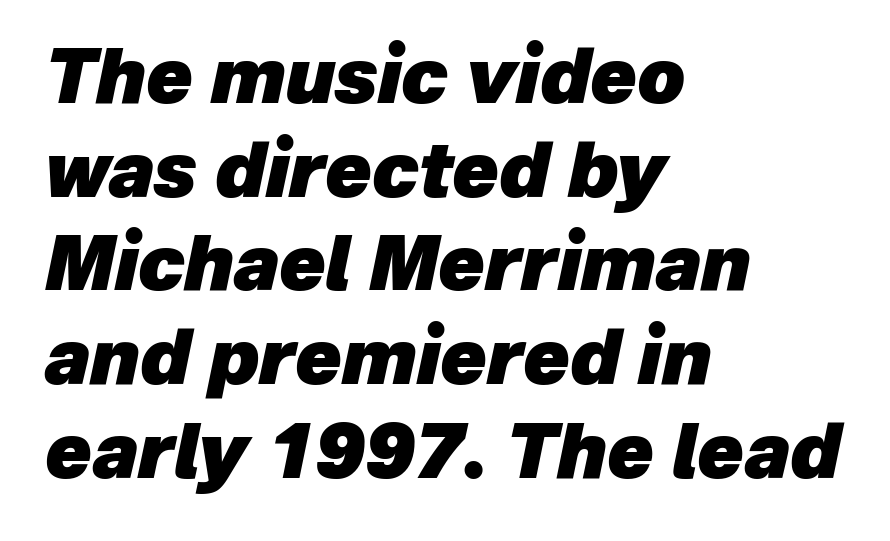
The typesetting leans heavy: a genuine bold. Successive baselines arrive at the customary interval. Underline: absent. Here the designer chose a conventional face with non-uniform glyph widths. Looking at the ascenders, they clearly lean. You could call the tracking neutral — neither tight nor loose.
